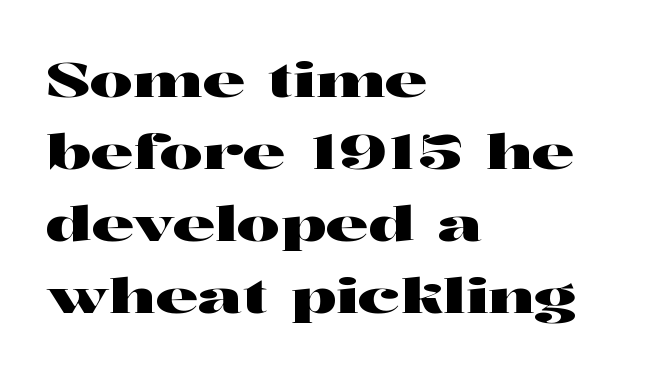
The image shows 48 px wide serif type, upright; set left-aligned, normal line spacing (1.5x), normal letter spacing, not underlined; high stroke contrast and a medium x-height.
